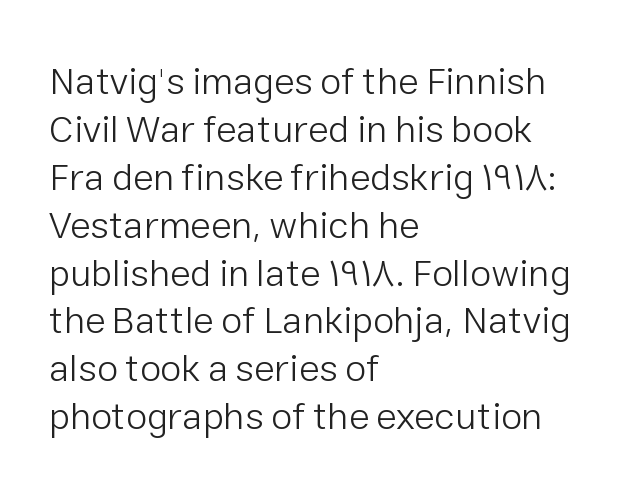
{"serif": "no", "italic": "no", "bold": "no", "weight": "light", "width": "normal", "stroke_contrast": "low", "x_height": "medium", "monospaced": "no", "underline": "no", "align": "left", "line_spacing": "normal", "line_spacing_ratio": 1.26, "letter_spacing": "normal", "letter_spacing_em": 0.0, "glyph_px": 38}
